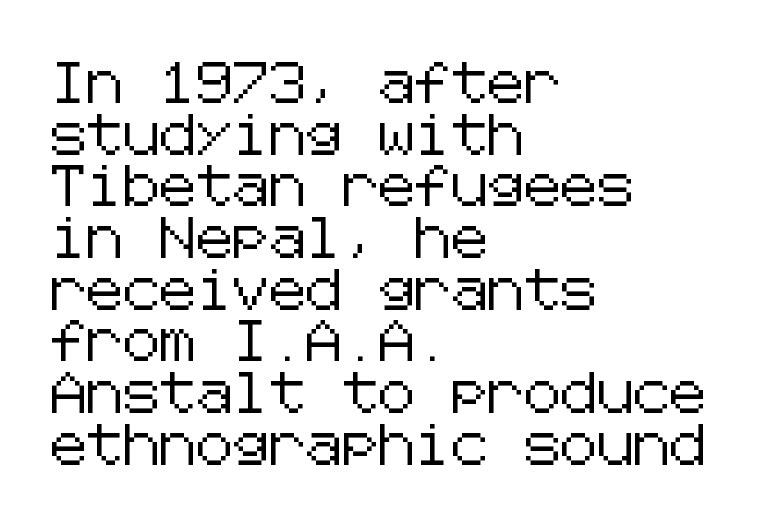
The image shows 41 px sans-serif type, upright; set left-aligned, normal line spacing (1.26x), normal letter spacing, not underlined; low stroke contrast and a medium x-height.
